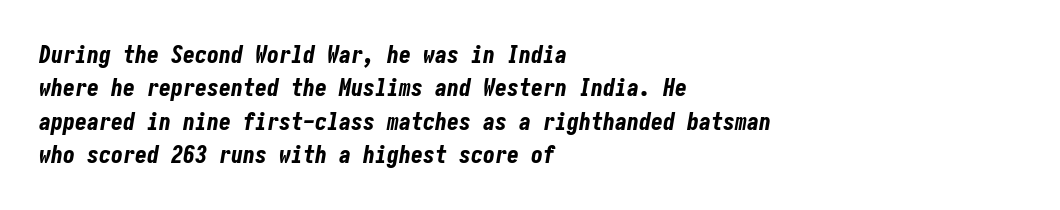
Q: Is the text bold? A: Yes.
Q: Is the text italic (slanted)? A: Yes, it leans right by about 10 degrees.
Q: Is the text underlined? A: No.
Q: How is the paragraph aligned? A: Left-aligned.
Q: Is the spacing between letters normal or unusually wide? A: Normal.
Q: Is the spacing between lines tight, normal or loose? A: Normal.
